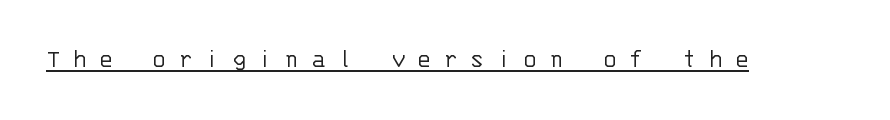
Q: Is the text bold? A: No.
Q: Is the text italic (slanted)? A: No, it is upright.
Q: Is the text underlined? A: Yes.
Q: Is the spacing between letters normal or unusually wide? A: Unusually wide.
